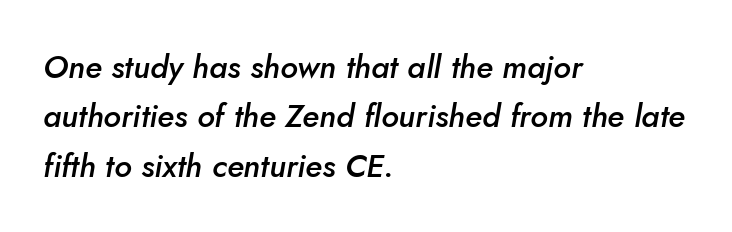
The image shows 32 px semibold type, italic (leaning right); set left-aligned, normal line spacing (1.54x), normal letter spacing, not underlined; low stroke contrast and a small x-height.
